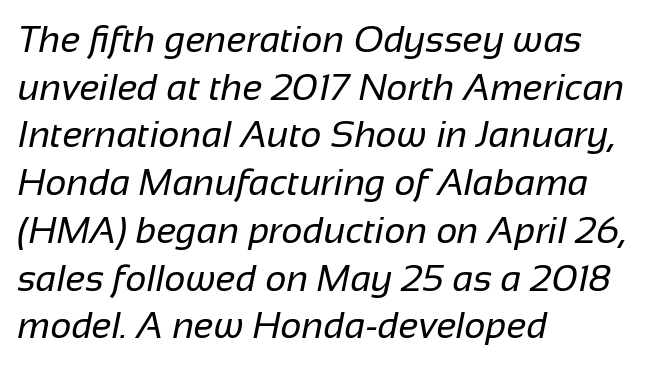
Regular leading. The characters display no serif detailing; their extremities are plain. The setting favours the left margin, as ordinary paragraphs usually do. Inter-character spacing is left at the font's built-in metrics. This reads as an unemphasized weight, regular at the heaviest. Underlining? Definitely not there.
